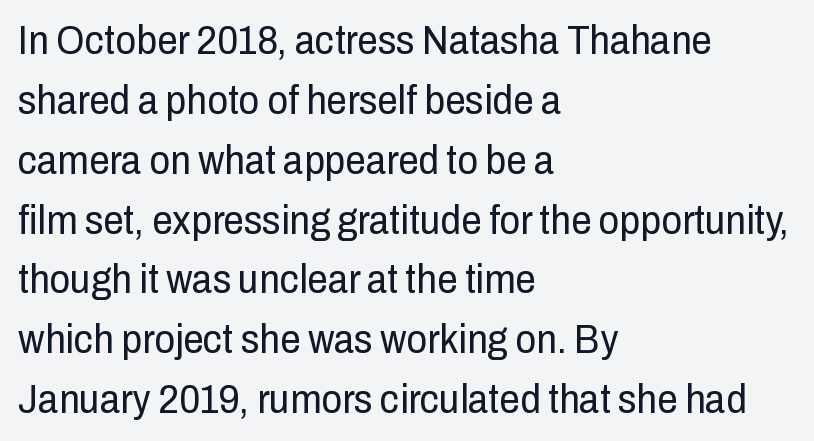
{"serif": "no", "italic": "no", "bold": "no", "weight": "regular", "width": "condensed", "stroke_contrast": "low", "x_height": "medium", "monospaced": "no", "underline": "no", "align": "left", "line_spacing": "normal", "line_spacing_ratio": 1.46, "letter_spacing": "normal", "letter_spacing_em": 0.0, "glyph_px": 41}
